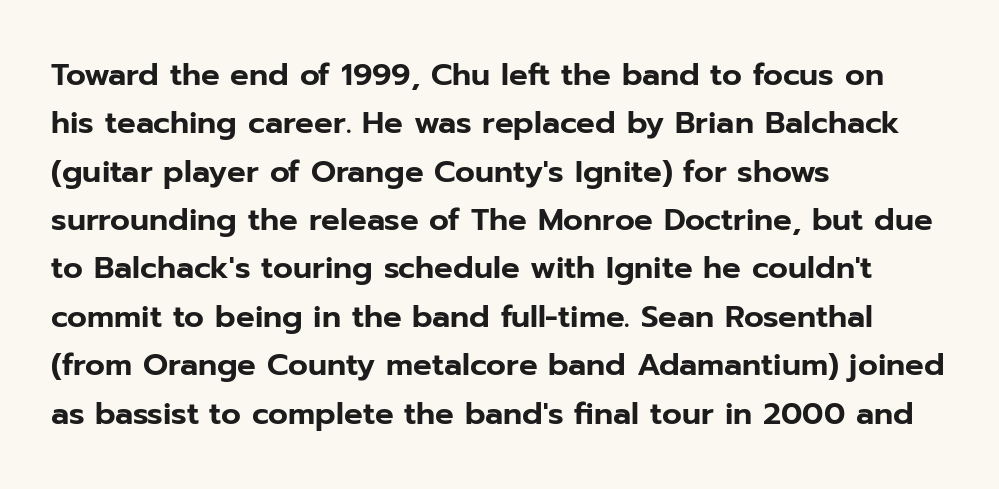
Q: Is the text italic (slanted)? A: No, it is upright.
Q: Is the typeface a serif or a sans-serif typeface? A: Sans-serif.
Q: Is the text underlined? A: No.
Q: How is the paragraph aligned? A: Left-aligned.
Q: Is the spacing between letters normal or unusually wide? A: Normal.
Q: Is the spacing between lines tight, normal or loose? A: Normal.
Q: Width (condensed, normal, or wide)? A: Normal.
Q: Stroke contrast? A: Low.
Q: x-height? A: Medium.
Q: Monospaced? A: No.
